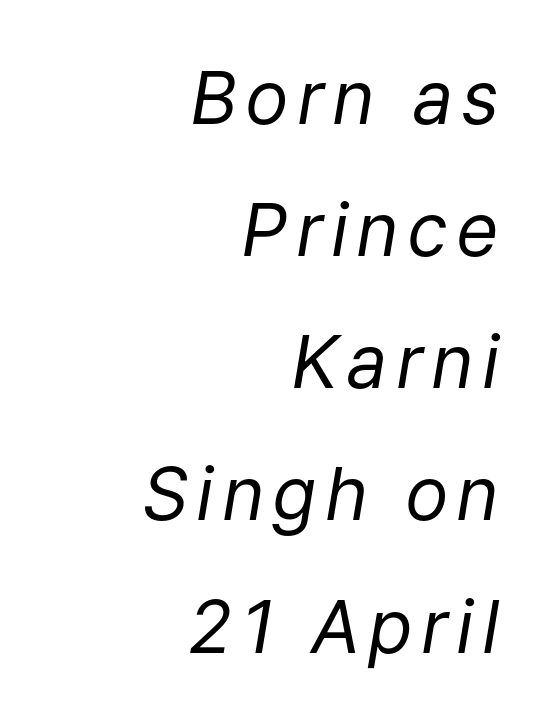
Glance below the letters and you will spot only blank space. These lines were composed using italics. Where is the straight margin? On the right. No heavy texture on the line: the type isn't bold. Spacing verdict: proportional, widths tailored to each character.
